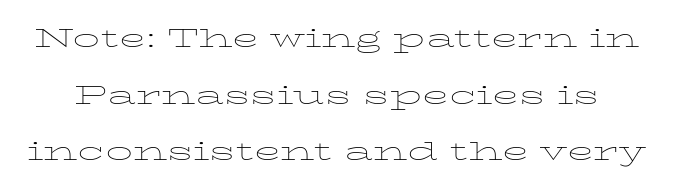
{"italic": "no", "bold": "no", "underline": "no", "line_spacing": "loose", "line_spacing_ratio": 2.1, "letter_spacing": "normal", "letter_spacing_em": 0.0, "glyph_px": 27}
